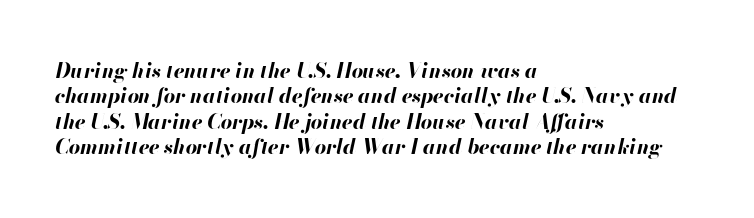
In terms of weight, the rendering is a true, heavy bold. The whole block is typeset with a tilt. What stands out about the letter spacing? Nothing — it is the standard amount. Every row of glyphs begins at an identical x-position on the left.
